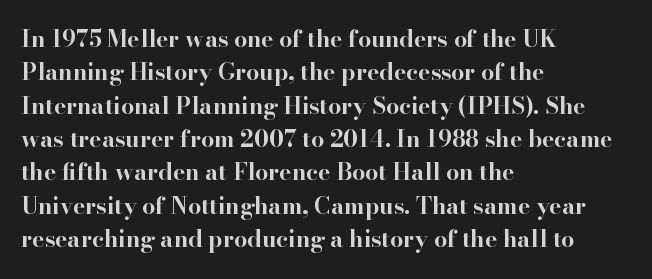
Every letter is thick-stroked: bold, no question. The space directly below the letters is spotless. How would I describe the line gaps? Plain and ordinary. A classic flush-left, rag-right setting is used for this passage. The specimen reads as upright at a glance.
